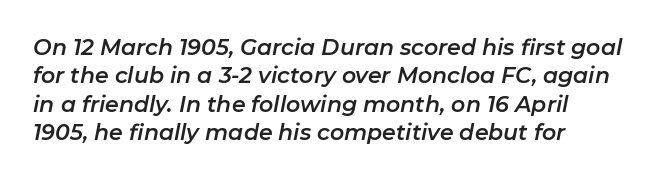
{"italic": "yes", "lean": "right", "slant_degrees": 11, "underline": "no", "align": "left", "line_spacing": "normal", "line_spacing_ratio": 1.29, "letter_spacing": "normal", "letter_spacing_em": 0.0, "glyph_px": 22}
